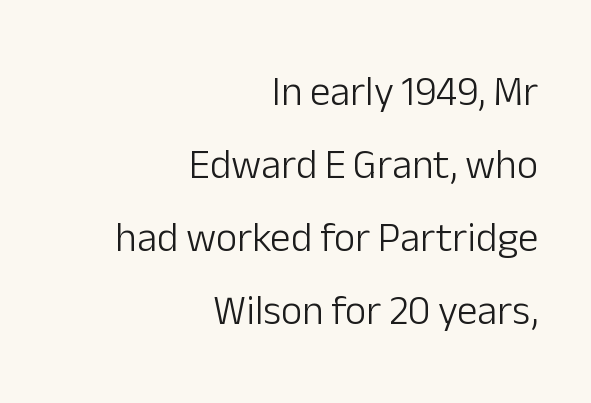
The image shows 41 px light sans-serif type, upright; set right-aligned, line spacing 1.78x, normal letter spacing, not underlined; low stroke contrast and a medium x-height.
